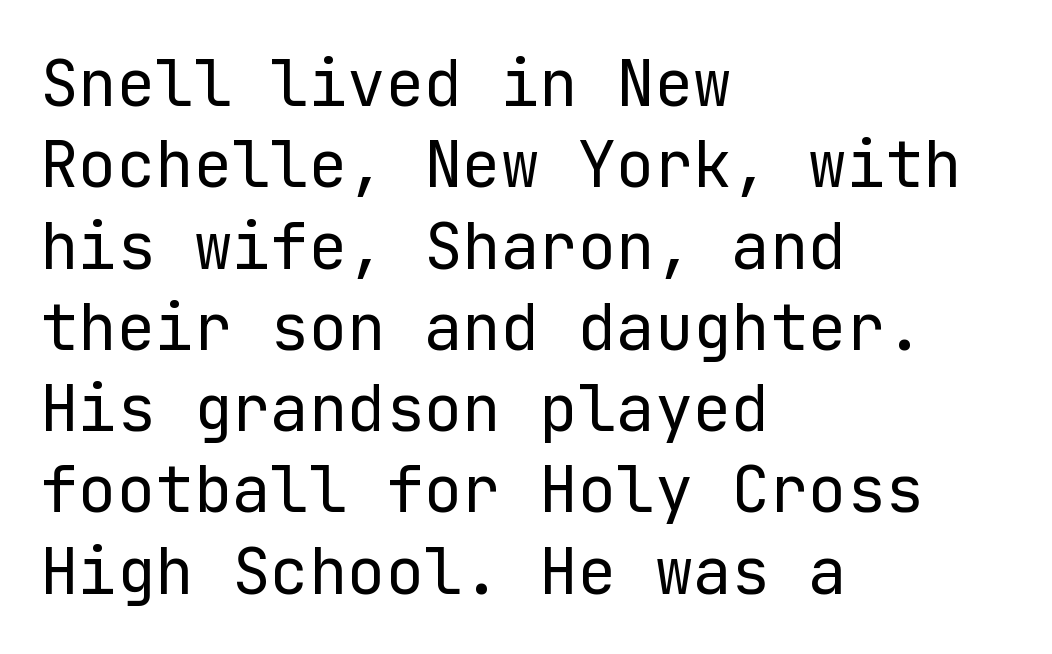
The image shows 64 px regular-weight sans-serif type, upright; set left-aligned, normal line spacing (1.27x), normal letter spacing, not underlined; low stroke contrast and a medium x-height.
